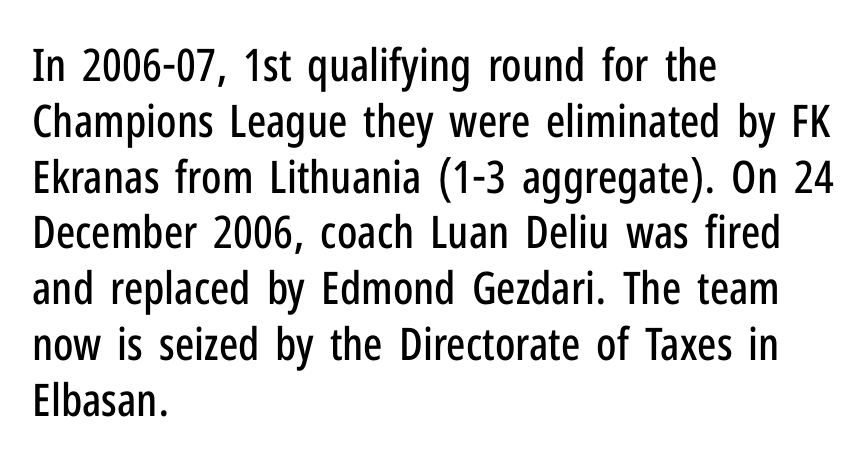
{"serif": "no", "italic": "no", "width": "condensed", "stroke_contrast": "low", "x_height": "medium", "monospaced": "no", "underline": "no", "align": "left", "line_spacing_ratio": 1.24, "letter_spacing": "normal", "letter_spacing_em": 0.0, "glyph_px": 45}
